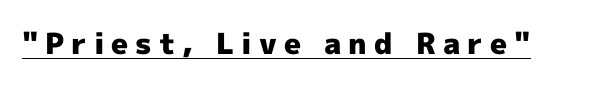
{"serif": "no", "italic": "no", "bold": "yes", "weight": "heavy", "width": "normal", "x_height": "medium", "monospaced": "no", "underline": "yes", "letter_spacing": "wide", "letter_spacing_em": 0.24, "glyph_px": 29}
